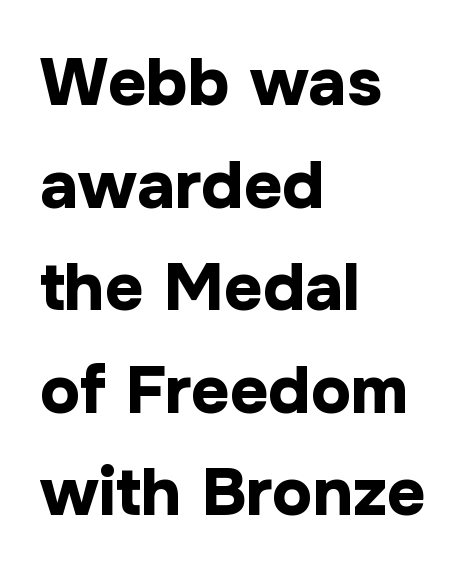
{"serif": "no", "italic": "no", "bold": "yes", "weight": "bold", "width": "normal", "stroke_contrast": "low", "x_height": "medium", "monospaced": "no", "underline": "no", "align": "left", "line_spacing": "normal", "line_spacing_ratio": 1.53, "letter_spacing": "normal", "letter_spacing_em": 0.0, "glyph_px": 67}
